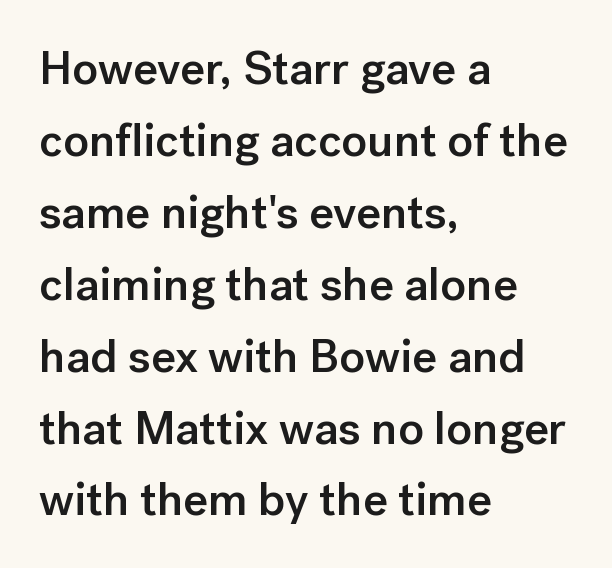
Character widths vary here, with narrow letters taking less room than wide ones. This is sans-serif lettering, the kind often seen on screens and signage. Descender tails drop into unmarked territory. The passage shown stacks its lines at a standard gap.
